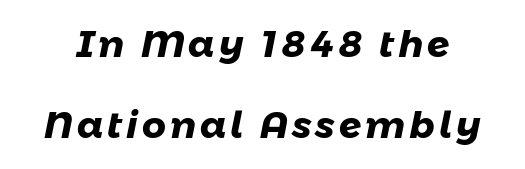
{"serif": "no", "bold": "yes", "weight": "heavy", "width": "normal", "stroke_contrast": "low", "x_height": "medium", "monospaced": "no", "underline": "no", "line_spacing": "loose", "line_spacing_ratio": 2.18, "glyph_px": 37}
